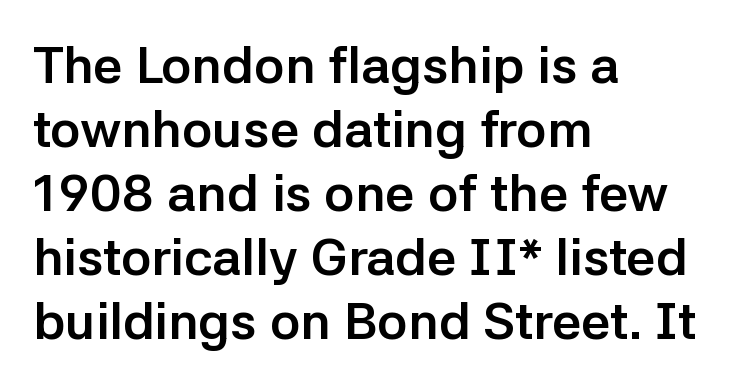
{"serif": "no", "italic": "no", "bold": "yes", "weight": "semibold", "width": "normal", "stroke_contrast": "low", "x_height": "medium", "monospaced": "no", "underline": "no", "align": "left", "line_spacing_ratio": 1.23, "letter_spacing": "normal", "letter_spacing_em": 0.0, "glyph_px": 52}
